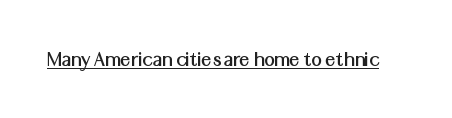
{"italic": "no", "underline": "yes", "letter_spacing": "normal", "letter_spacing_em": 0.0, "glyph_px": 23}
